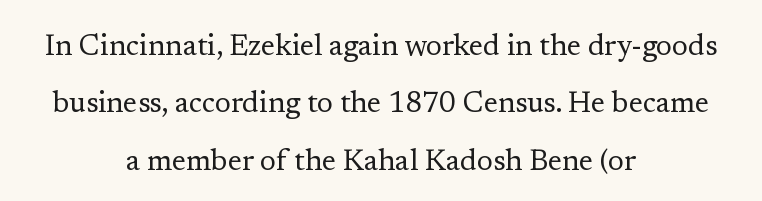
{"serif": "yes", "italic": "no", "bold": "no", "weight": "regular", "width": "normal", "stroke_contrast": "low", "x_height": "medium", "monospaced": "no", "underline": "no", "align": "center", "line_spacing": "loose", "line_spacing_ratio": 1.98, "letter_spacing": "normal", "letter_spacing_em": 0.0, "glyph_px": 29}
